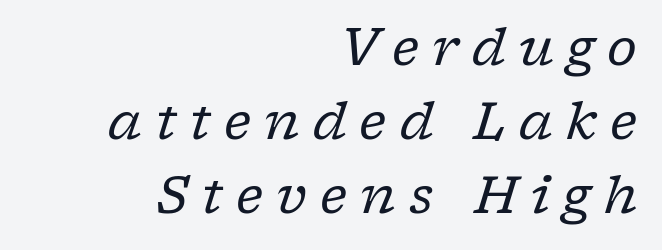
{"serif": "yes", "italic": "yes", "lean": "right", "slant_degrees": 17, "bold": "no", "weight": "regular", "width": "normal", "stroke_contrast": "low", "x_height": "medium", "monospaced": "no", "underline": "no", "align": "right", "line_spacing": "normal", "line_spacing_ratio": 1.45, "letter_spacing": "wide", "letter_spacing_em": 0.26, "glyph_px": 51}
